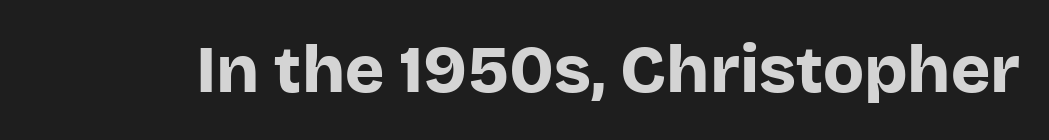
The image shows 67 px bold sans-serif type, upright; set normal letter spacing, not underlined; low stroke contrast and a large x-height.
